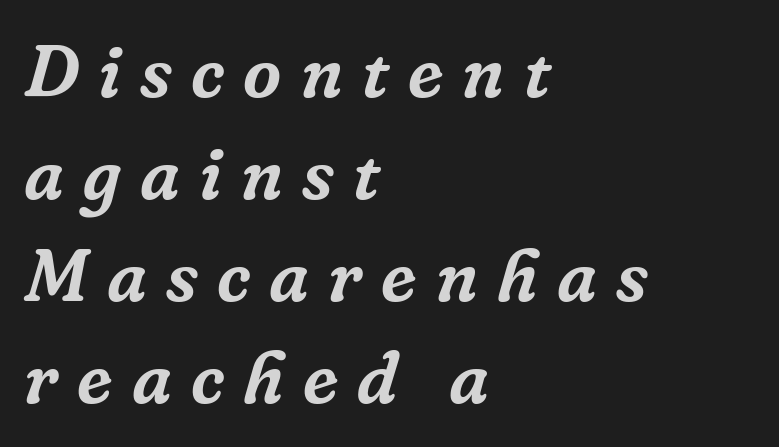
Q: Is the text italic (slanted)? A: Yes, it leans right by about 16 degrees.
Q: Is the typeface a serif or a sans-serif typeface? A: Serif.
Q: Is the text underlined? A: No.
Q: How is the paragraph aligned? A: Left-aligned.
Q: Is the spacing between letters normal or unusually wide? A: Unusually wide.
Q: Is the spacing between lines tight, normal or loose? A: Normal.
Q: Width (condensed, normal, or wide)? A: Normal.
Q: Stroke contrast? A: Low.
Q: x-height? A: Medium.
Q: Monospaced? A: No.
